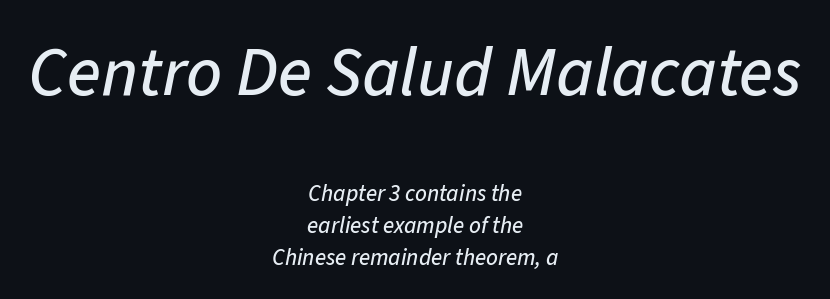
The passage shown has conventional tracking throughout. The vertical gap from one line to the next is medium. When letters slant like this, we call the style italic. The passage shown is not underscored anywhere.
